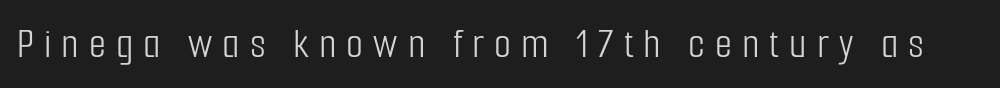
These lines are rendered in a variable-pitch font. The font family rendered here belongs to the sans-serif group. No word sits above an underline. Here the glyphs are tracked loosely, breaking word shapes into spaced letters. Vertical strokes here are truly vertical. Stroke thickness stays within the range of a standard reading face or lighter.
